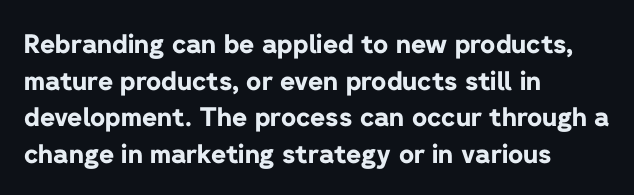
{"italic": "no", "bold": "yes", "underline": "no", "align": "left", "line_spacing": "normal", "line_spacing_ratio": 1.41, "letter_spacing": "normal", "letter_spacing_em": 0.0, "glyph_px": 26}
